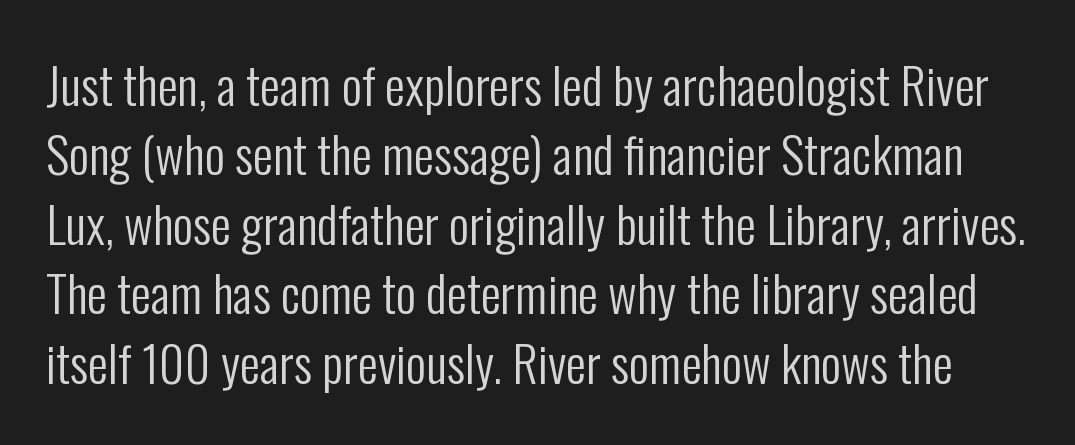
A sans-serif font was chosen for this passage. Unlike italic type, these characters show no tilt at all. Leading matches the norm, producing a regular column. No heavy texture on the line: the type isn't bold. Glyph-to-glyph distance matches everyday printed text.
